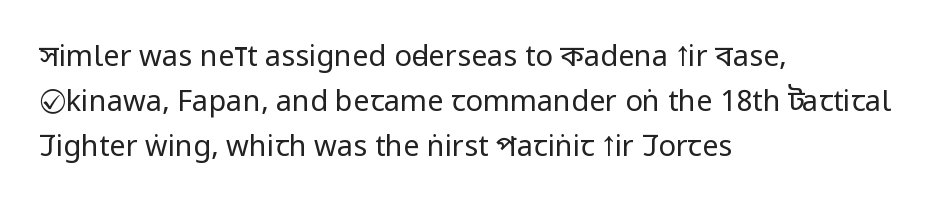
Q: Is the text bold? A: No.
Q: Is the text italic (slanted)? A: No, it is upright.
Q: Is the typeface a serif or a sans-serif typeface? A: Sans-serif.
Q: Is the text underlined? A: No.
Q: How is the paragraph aligned? A: Left-aligned.
Q: Is the spacing between letters normal or unusually wide? A: Normal.
Q: Is the spacing between lines tight, normal or loose? A: Normal.
Q: Width (condensed, normal, or wide)? A: Condensed.
Q: Stroke contrast? A: Low.
Q: x-height? A: Large.
Q: Monospaced? A: No.
